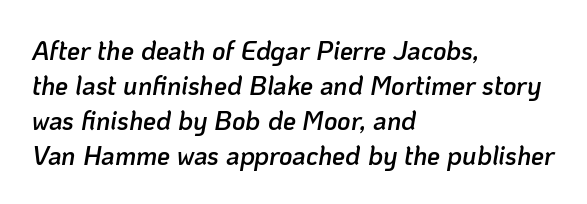
The image shows 26 px text type, italic (leaning right); set left-aligned, normal line spacing (1.34x), normal letter spacing, not underlined.
